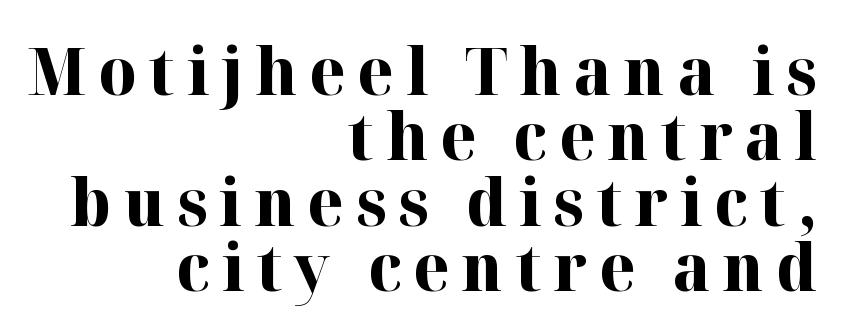
Q: Is the text bold? A: Yes.
Q: Is the text italic (slanted)? A: No, it is upright.
Q: Is the typeface a serif or a sans-serif typeface? A: Serif.
Q: Is the text underlined? A: No.
Q: How is the paragraph aligned? A: Right-aligned.
Q: Is the spacing between lines tight, normal or loose? A: Tight.
Q: Width (condensed, normal, or wide)? A: Normal.
Q: Stroke contrast? A: High.
Q: x-height? A: Medium.
Q: Monospaced? A: No.
